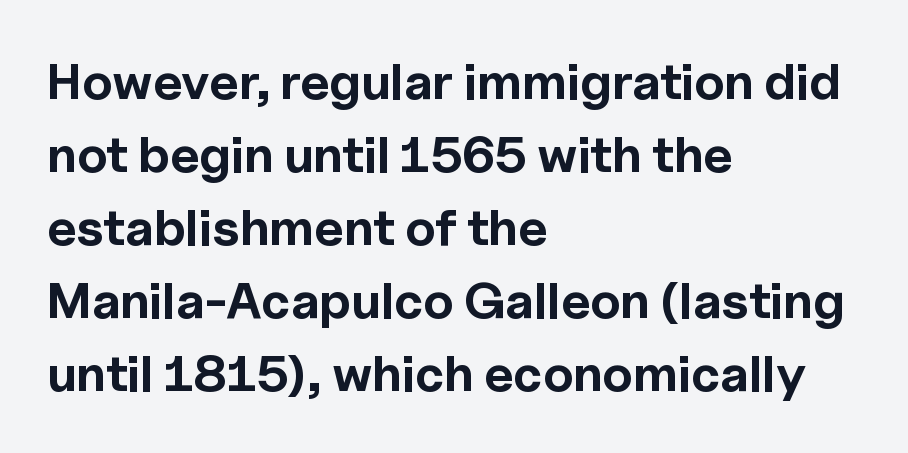
{"serif": "no", "italic": "no", "bold": "yes", "weight": "bold", "width": "normal", "x_height": "medium", "monospaced": "no", "underline": "no", "align": "left", "line_spacing": "normal", "line_spacing_ratio": 1.43, "letter_spacing": "normal", "letter_spacing_em": 0.0, "glyph_px": 51}
